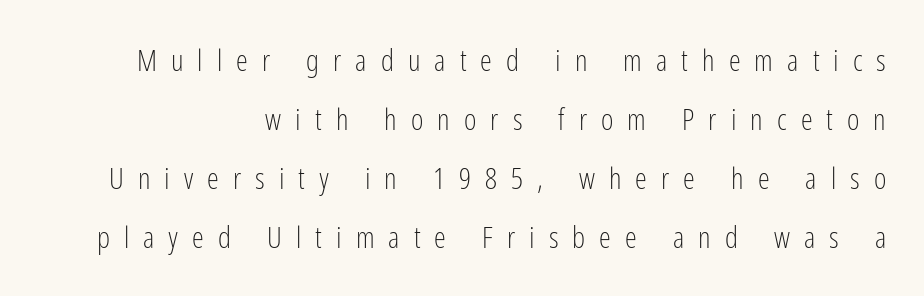
Q: Is the text bold? A: No.
Q: Is the text italic (slanted)? A: No, it is upright.
Q: Is the typeface a serif or a sans-serif typeface? A: Sans-serif.
Q: Is the text underlined? A: No.
Q: Is the spacing between letters normal or unusually wide? A: Unusually wide.
Q: Is the spacing between lines tight, normal or loose? A: Loose.
Q: Width (condensed, normal, or wide)? A: Condensed.
Q: Stroke contrast? A: Low.
Q: x-height? A: Medium.
Q: Monospaced? A: No.
